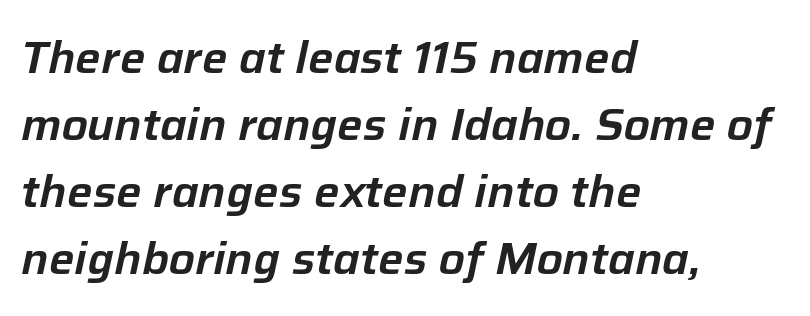
Q: Is the text italic (slanted)? A: Yes, it leans right by about 12 degrees.
Q: Is the text underlined? A: No.
Q: How is the paragraph aligned? A: Left-aligned.
Q: Is the spacing between letters normal or unusually wide? A: Normal.
Q: Is the spacing between lines tight, normal or loose? A: Normal.
Q: Width (condensed, normal, or wide)? A: Normal.
Q: Stroke contrast? A: Low.
Q: x-height? A: Medium.
Q: Monospaced? A: No.
